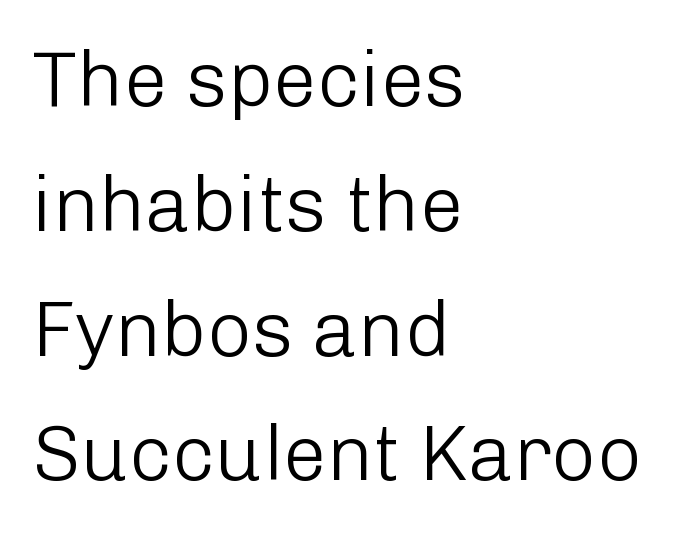
Does the lettering tilt? It doesn't — this is upright. The space beneath each line is pristine and unruled. You could not count columns in this text — the font is proportionally spaced. Each word holds together tightly as a unit, with standard inter-letter gaps. Nope, no serifs anywhere on these letters.
